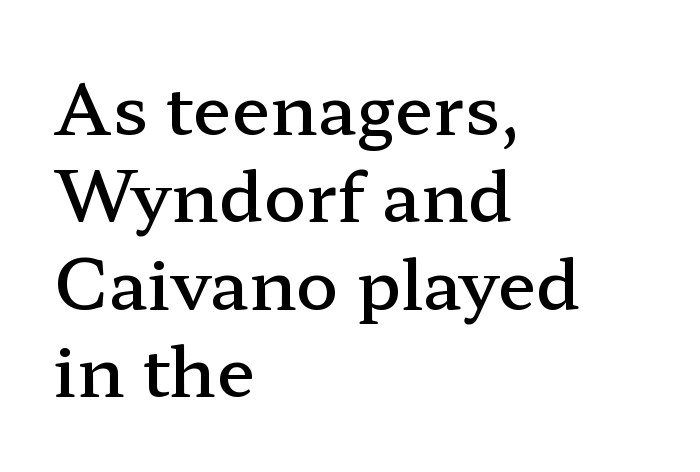
The image shows 70 px semibold, wide serif type, upright; set left-aligned, normal line spacing (1.25x), normal letter spacing, not underlined; low stroke contrast and a medium x-height.
